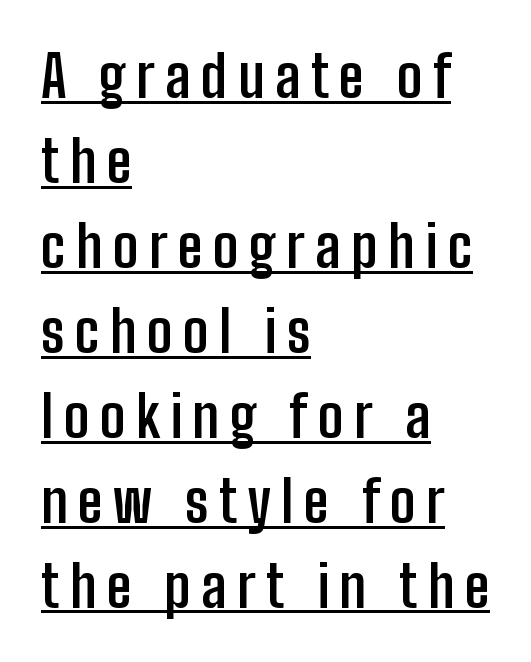
The rows are spaced the way most documents space them. These lines are composed in type without serifs. A dark, heavy texture on the line: the type is bold. Varying glyph widths throughout — classic text-font behaviour. Do the letters lean? They stand straight. Reading down the block, your eye returns to a fixed left position each line.
